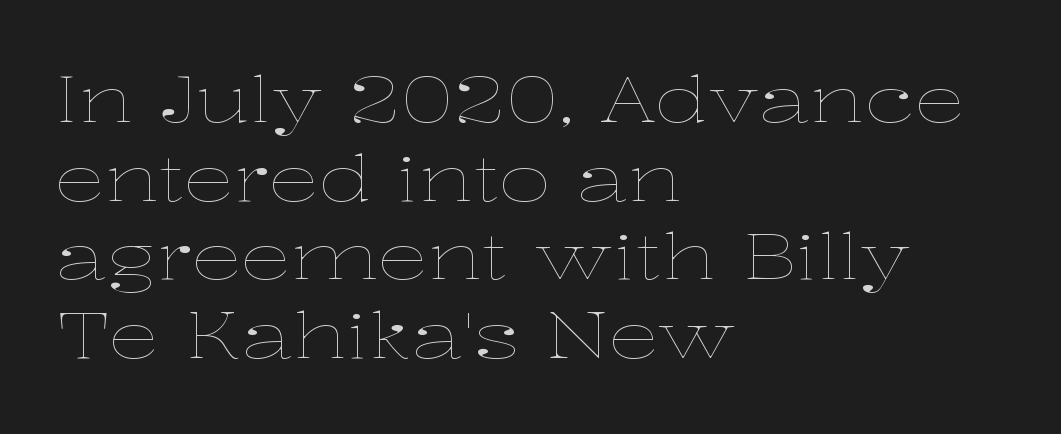
The image shows 64 px thin, wide type, upright; set left-aligned, line spacing 1.23x, normal letter spacing, not underlined; low stroke contrast and a medium x-height.
